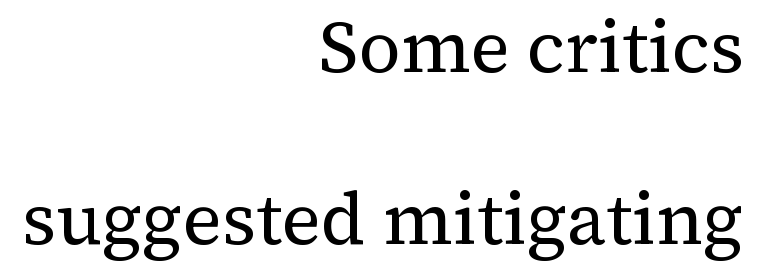
Q: Is the text bold? A: No.
Q: Is the text italic (slanted)? A: No, it is upright.
Q: Is the typeface a serif or a sans-serif typeface? A: Serif.
Q: Is the text underlined? A: No.
Q: How is the paragraph aligned? A: Right-aligned.
Q: Is the spacing between letters normal or unusually wide? A: Normal.
Q: Is the spacing between lines tight, normal or loose? A: Loose.
Q: Width (condensed, normal, or wide)? A: Normal.
Q: Stroke contrast? A: Medium.
Q: x-height? A: Medium.
Q: Monospaced? A: No.
